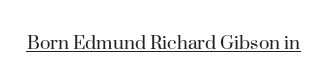
{"italic": "no", "bold": "no", "underline": "yes", "letter_spacing": "normal", "letter_spacing_em": 0.0, "glyph_px": 22}
